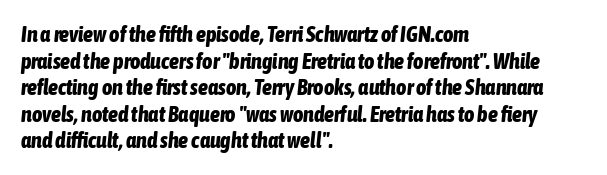
{"italic": "yes", "lean": "right", "slant_degrees": 6, "bold": "yes", "underline": "no", "align": "left", "line_spacing_ratio": 1.21, "letter_spacing": "normal", "letter_spacing_em": 0.0, "glyph_px": 22}
